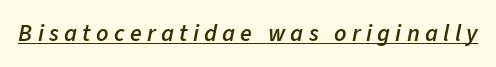
Descenders here cross a horizontal rule under the line. Between one letter and the next there's a generous, obvious gap. Weight check: semibold — heavier than regular, not quite bold. Looking at the ascenders, they clearly lean.
